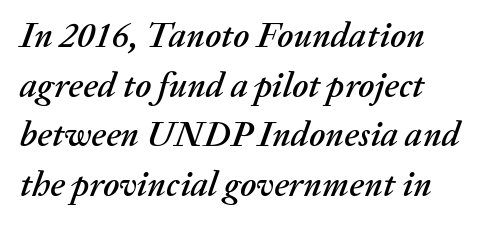
Q: Is the text italic (slanted)? A: Yes, it leans right by about 20 degrees.
Q: Is the text underlined? A: No.
Q: Is the spacing between letters normal or unusually wide? A: Normal.
Q: Is the spacing between lines tight, normal or loose? A: Normal.
Q: Width (condensed, normal, or wide)? A: Normal.
Q: Stroke contrast? A: Medium.
Q: x-height? A: Medium.
Q: Monospaced? A: No.
